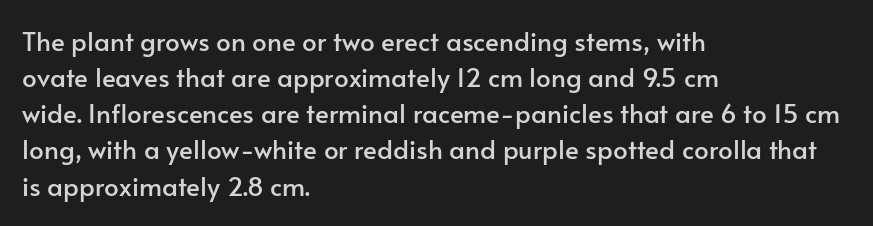
The image shows 26 px text type, upright; set left-aligned, normal line spacing (1.39x), normal letter spacing, not underlined.
